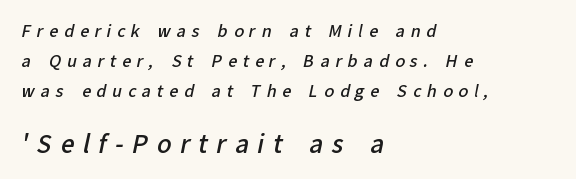
{"bold": "semi", "underline": "no", "align": "left", "line_spacing_ratio": 1.88, "letter_spacing": "wide", "letter_spacing_em": 0.36, "larger_block": "second", "size_ratio": 1.5, "glyph_px": 24}
